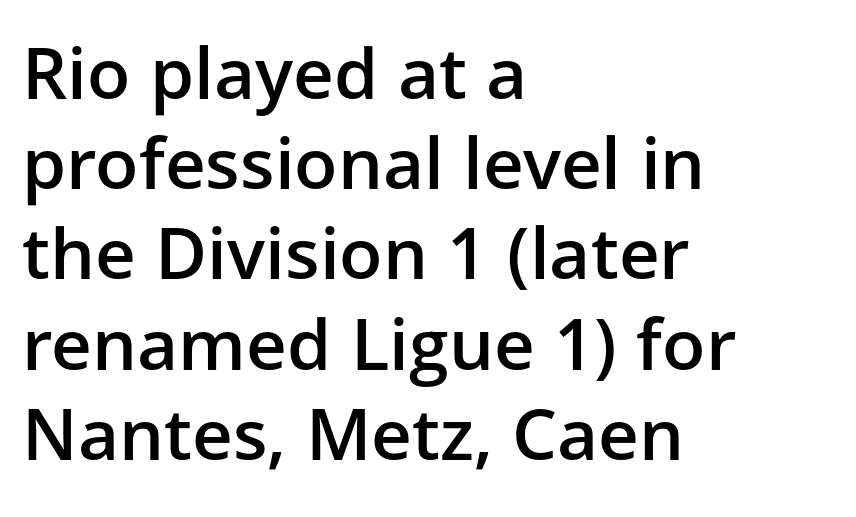
Inter-character spacing is left at the font's built-in metrics. Does the type have serifs? No, each stem ends abruptly. Italic? Not at all — the glyphs are vertical. Clear beneath every line of the passage.
